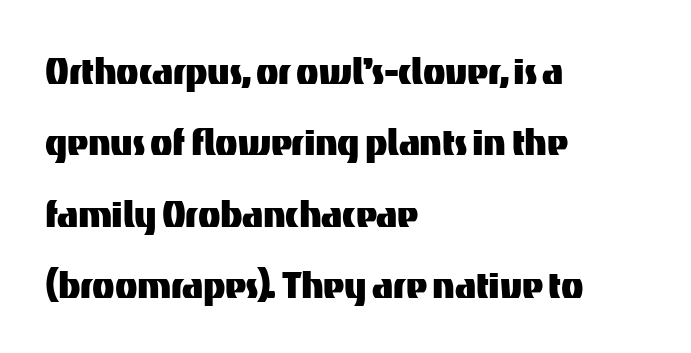
{"serif": "no", "italic": "no", "width": "normal", "stroke_contrast": "medium", "x_height": "medium", "monospaced": "no", "underline": "no", "align": "left", "line_spacing": "normal", "line_spacing_ratio": 1.55, "letter_spacing": "normal", "letter_spacing_em": 0.0, "glyph_px": 46}
